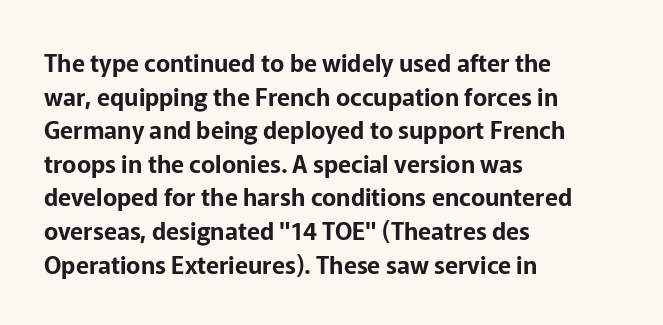
Q: Is the text italic (slanted)? A: No, it is upright.
Q: Is the text underlined? A: No.
Q: How is the paragraph aligned? A: Left-aligned.
Q: Is the spacing between letters normal or unusually wide? A: Normal.
Q: Is the spacing between lines tight, normal or loose? A: Normal.
